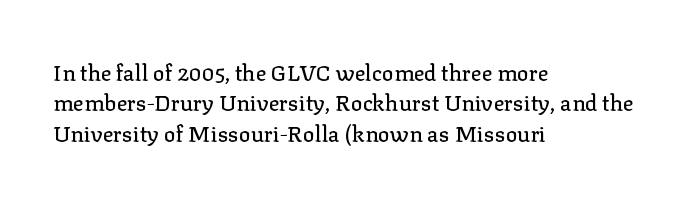
The image shows 22 px text type, upright; set left-aligned, normal line spacing (1.38x), normal letter spacing, not underlined.
